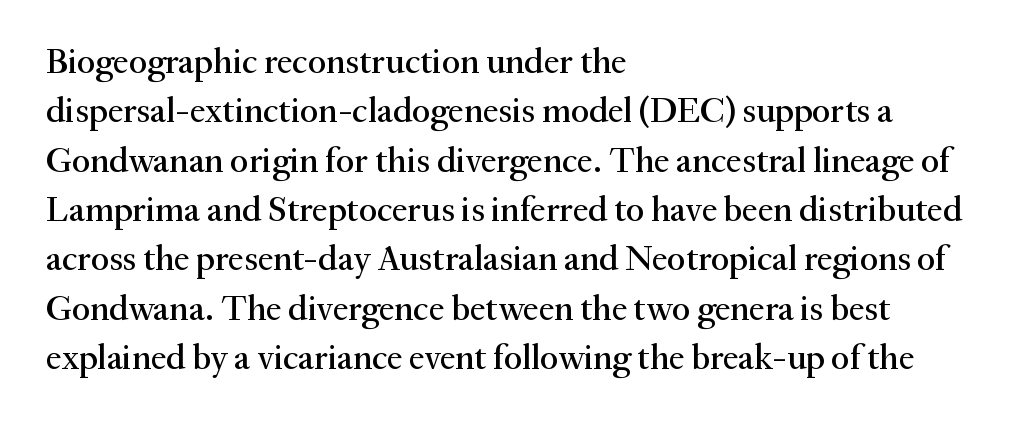
{"serif": "yes", "italic": "no", "width": "normal", "stroke_contrast": "medium", "x_height": "small", "monospaced": "no", "underline": "no", "align": "left", "line_spacing": "normal", "line_spacing_ratio": 1.41, "letter_spacing": "normal", "letter_spacing_em": 0.0, "glyph_px": 35}
